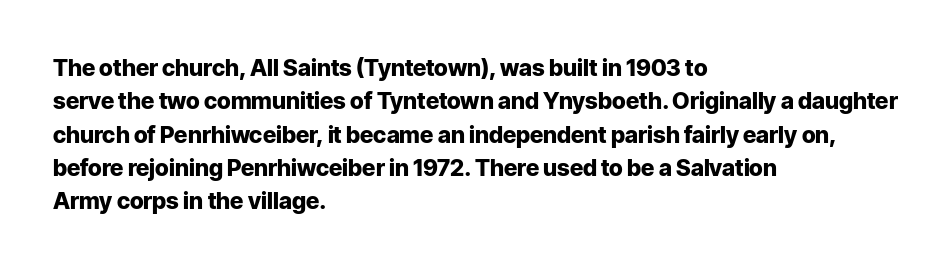
Q: Is the text bold? A: Yes.
Q: Is the text italic (slanted)? A: No, it is upright.
Q: Is the text underlined? A: No.
Q: How is the paragraph aligned? A: Left-aligned.
Q: Is the spacing between letters normal or unusually wide? A: Normal.
Q: Is the spacing between lines tight, normal or loose? A: Normal.
